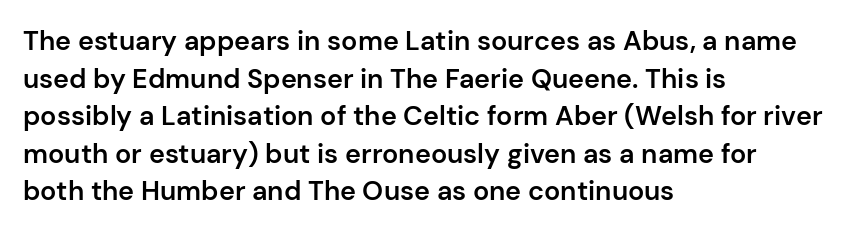
Q: Is the text bold? A: Semi-bold.
Q: Is the text italic (slanted)? A: No, it is upright.
Q: Is the text underlined? A: No.
Q: How is the paragraph aligned? A: Left-aligned.
Q: Is the spacing between letters normal or unusually wide? A: Normal.
Q: Is the spacing between lines tight, normal or loose? A: Normal.
